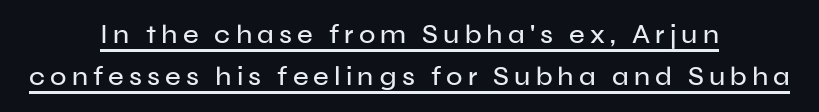
Q: Is the text italic (slanted)? A: No, it is upright.
Q: Is the text underlined? A: Yes.
Q: How is the paragraph aligned? A: Centered.
Q: Is the spacing between lines tight, normal or loose? A: Normal.
